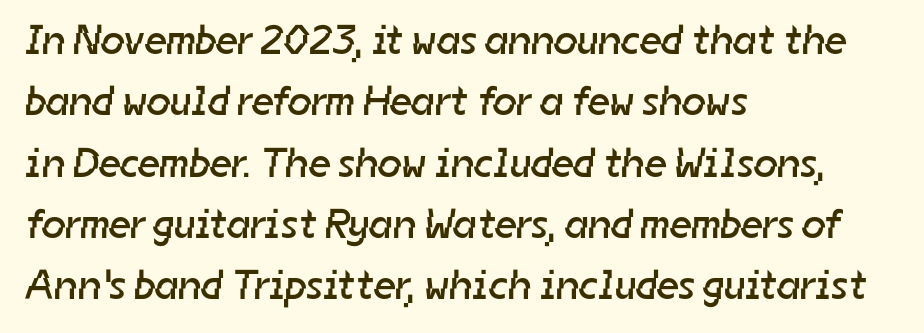
Q: Is the text bold? A: No.
Q: Is the typeface a serif or a sans-serif typeface? A: Sans-serif.
Q: Is the text underlined? A: No.
Q: How is the paragraph aligned? A: Left-aligned.
Q: Is the spacing between letters normal or unusually wide? A: Normal.
Q: Is the spacing between lines tight, normal or loose? A: Normal.
Q: Width (condensed, normal, or wide)? A: Normal.
Q: Stroke contrast? A: Low.
Q: x-height? A: Medium.
Q: Monospaced? A: No.
